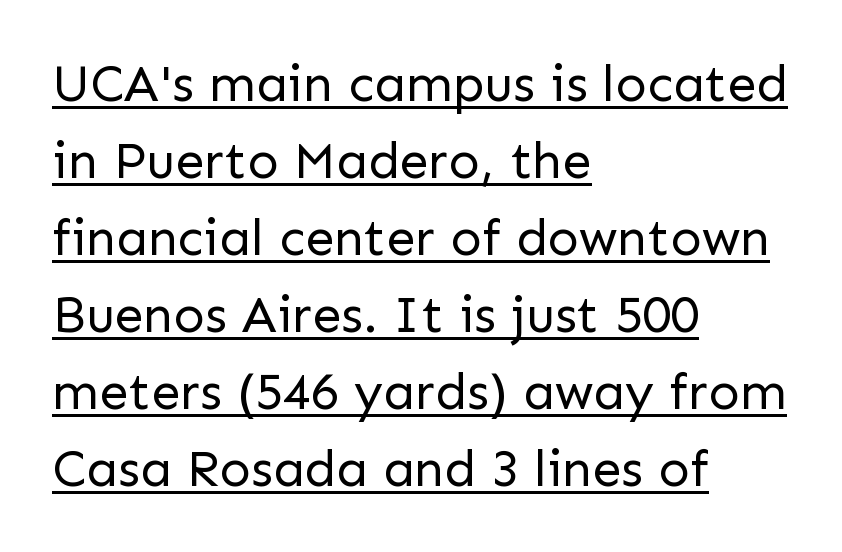
Does extra space separate the letters? No, they use regular spacing. A baseline rule has been typeset under these characters. A quiet, ordinary-to-light weight characterises the typeface. This sample uses an upright cut, with every glyph sitting square on the baseline.
